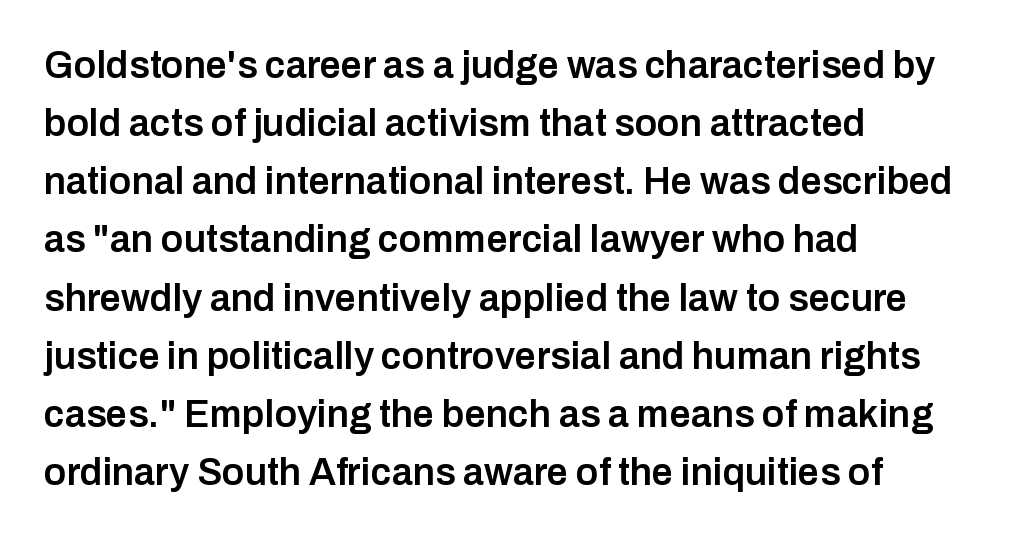
Q: Is the text bold? A: Semi-bold.
Q: Is the text italic (slanted)? A: No, it is upright.
Q: Is the typeface a serif or a sans-serif typeface? A: Sans-serif.
Q: Is the text underlined? A: No.
Q: How is the paragraph aligned? A: Left-aligned.
Q: Is the spacing between letters normal or unusually wide? A: Normal.
Q: Is the spacing between lines tight, normal or loose? A: Normal.
Q: Width (condensed, normal, or wide)? A: Normal.
Q: Stroke contrast? A: Low.
Q: x-height? A: Medium.
Q: Monospaced? A: No.
